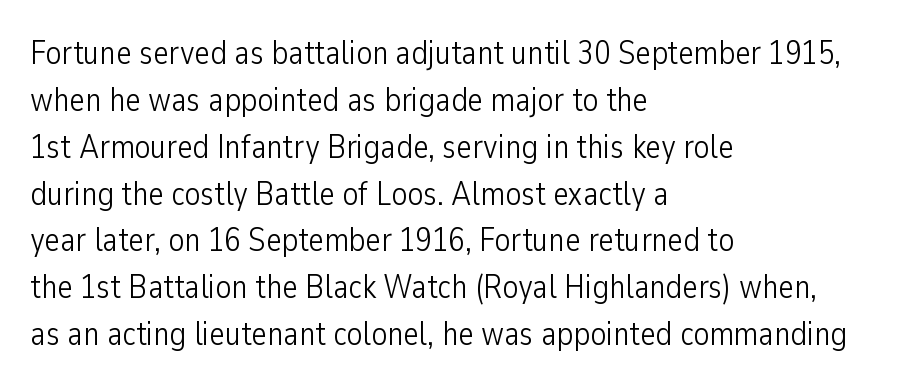
The image shows 33 px light, condensed sans-serif type, upright; set left-aligned, normal line spacing (1.42x), normal letter spacing, not underlined; low stroke contrast and a medium x-height.
